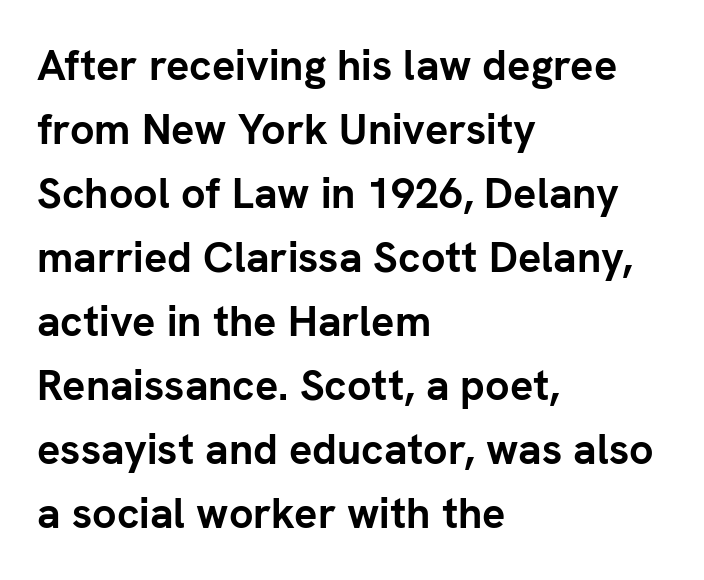
Q: Is the text bold? A: Yes.
Q: Is the text italic (slanted)? A: No, it is upright.
Q: Is the typeface a serif or a sans-serif typeface? A: Sans-serif.
Q: Is the text underlined? A: No.
Q: How is the paragraph aligned? A: Left-aligned.
Q: Is the spacing between letters normal or unusually wide? A: Normal.
Q: Is the spacing between lines tight, normal or loose? A: Normal.
Q: Width (condensed, normal, or wide)? A: Normal.
Q: Stroke contrast? A: Low.
Q: x-height? A: Medium.
Q: Monospaced? A: No.
